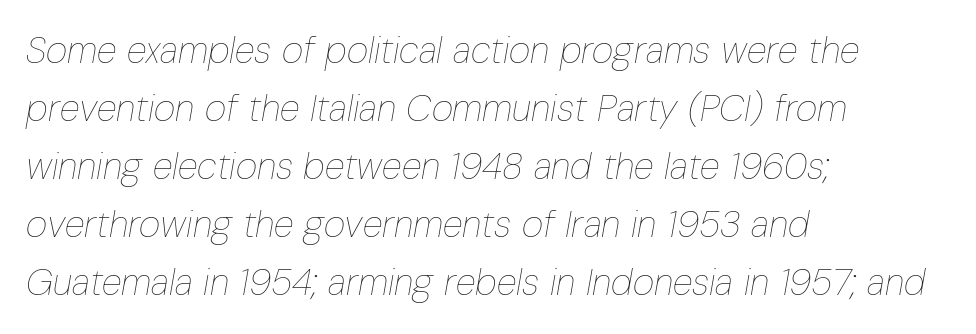
The image shows 37 px thin, condensed type, italic (leaning right); set left-aligned, normal line spacing (1.57x), normal letter spacing, not underlined; low stroke contrast and a medium x-height.
